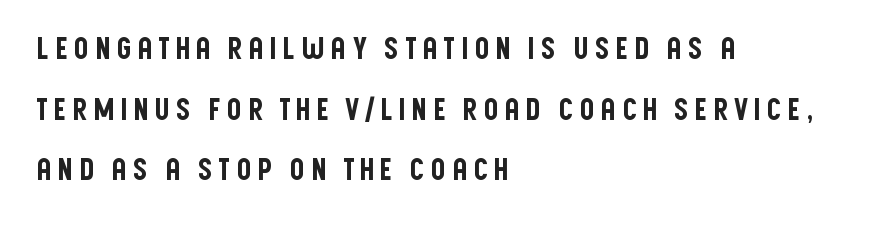
The image shows 30 px condensed sans-serif type, upright; set left-aligned, loose line spacing (2.02x), not underlined; low stroke contrast and a large x-height.
